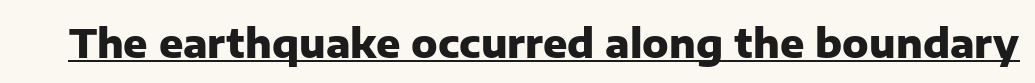
The image shows 40 px heavy sans-serif type, upright; set normal letter spacing, underlined; low stroke contrast and a medium x-height.
